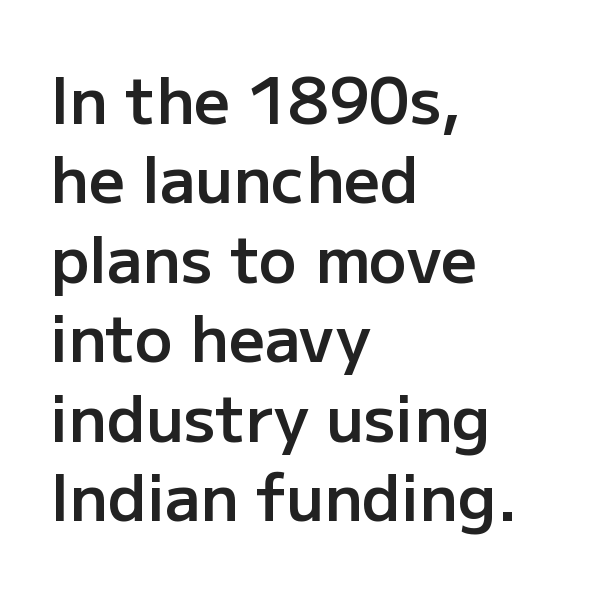
Vertical strokes here are truly vertical. On the weight axis this lands at semibold, roughly 600. Normally led — the rows are evenly, conventionally spaced. Do the characters align in a grid? No, the font is proportional.
